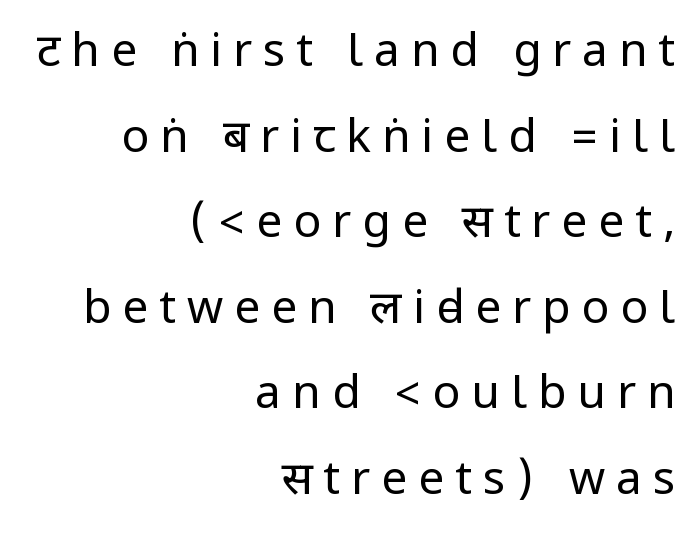
Q: Is the text bold? A: No.
Q: Is the text italic (slanted)? A: No, it is upright.
Q: Is the typeface a serif or a sans-serif typeface? A: Sans-serif.
Q: Is the text underlined? A: No.
Q: How is the paragraph aligned? A: Right-aligned.
Q: Is the spacing between letters normal or unusually wide? A: Unusually wide.
Q: Width (condensed, normal, or wide)? A: Condensed.
Q: Stroke contrast? A: Low.
